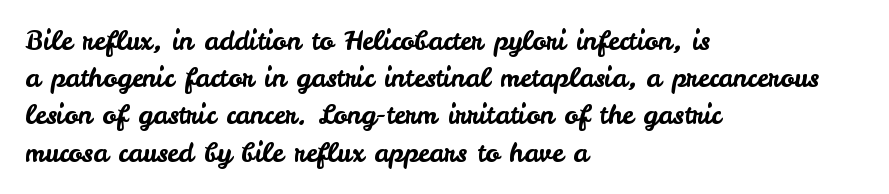
{"underline": "no", "align": "left", "line_spacing": "normal", "line_spacing_ratio": 1.43, "letter_spacing": "normal", "letter_spacing_em": 0.0, "glyph_px": 26}
